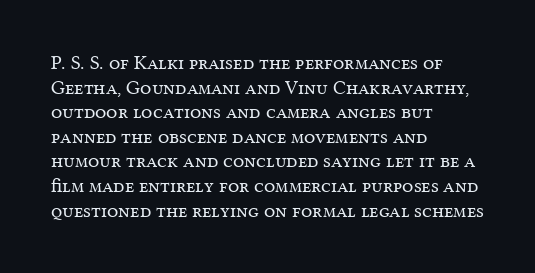
Q: Is the text bold? A: No.
Q: Is the text italic (slanted)? A: No, it is upright.
Q: Is the text underlined? A: No.
Q: How is the paragraph aligned? A: Left-aligned.
Q: Is the spacing between letters normal or unusually wide? A: Normal.
